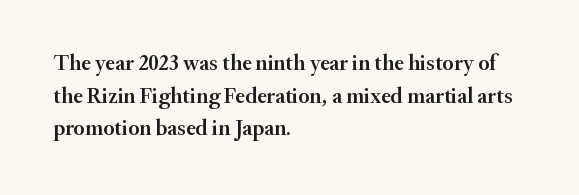
Q: Is the text bold? A: Semi-bold.
Q: Is the text italic (slanted)? A: No, it is upright.
Q: Is the text underlined? A: No.
Q: How is the paragraph aligned? A: Left-aligned.
Q: Is the spacing between letters normal or unusually wide? A: Normal.
Q: Is the spacing between lines tight, normal or loose? A: Normal.
